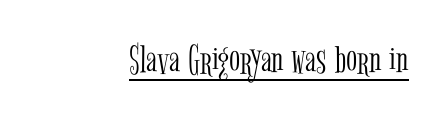
{"serif": "yes", "italic": "no", "bold": "no", "weight": "light", "width": "condensed", "stroke_contrast": "low", "x_height": "medium", "monospaced": "no", "underline": "yes", "align": "right", "letter_spacing": "normal", "letter_spacing_em": 0.0, "glyph_px": 41}
